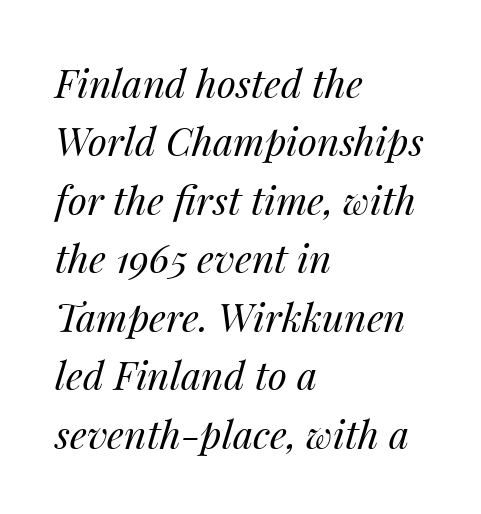
Q: Is the text bold? A: No.
Q: Is the text italic (slanted)? A: Yes, it leans right by about 14 degrees.
Q: Is the text underlined? A: No.
Q: How is the paragraph aligned? A: Left-aligned.
Q: Is the spacing between letters normal or unusually wide? A: Normal.
Q: Is the spacing between lines tight, normal or loose? A: Normal.
Q: Width (condensed, normal, or wide)? A: Normal.
Q: Stroke contrast? A: Medium.
Q: x-height? A: Medium.
Q: Monospaced? A: No.
